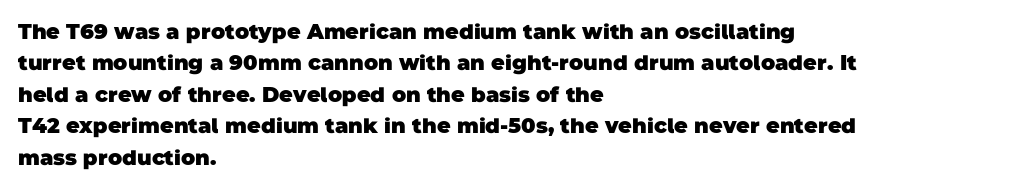
Q: Is the text bold? A: Yes.
Q: Is the text underlined? A: No.
Q: How is the paragraph aligned? A: Left-aligned.
Q: Is the spacing between letters normal or unusually wide? A: Normal.
Q: Is the spacing between lines tight, normal or loose? A: Normal.
